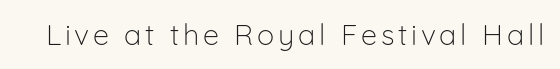
The image shows 29 px light sans-serif type, upright; set not underlined; low stroke contrast and a medium x-height.
